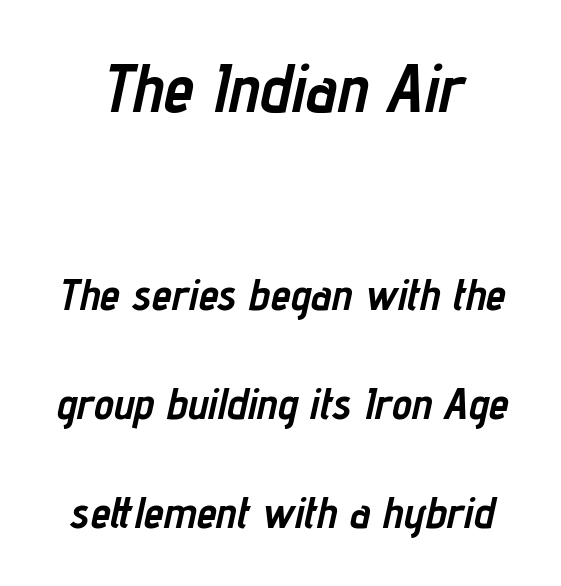
{"italic": "yes", "lean": "right", "slant_degrees": 12, "bold": "yes", "weight": "semibold", "width": "condensed", "stroke_contrast": "low", "x_height": "medium", "monospaced": "no", "underline": "no", "line_spacing": "loose", "line_spacing_ratio": 2.43, "letter_spacing": "normal", "letter_spacing_em": 0.0, "larger_block": "first", "size_ratio": 1.51, "glyph_px": 68}
